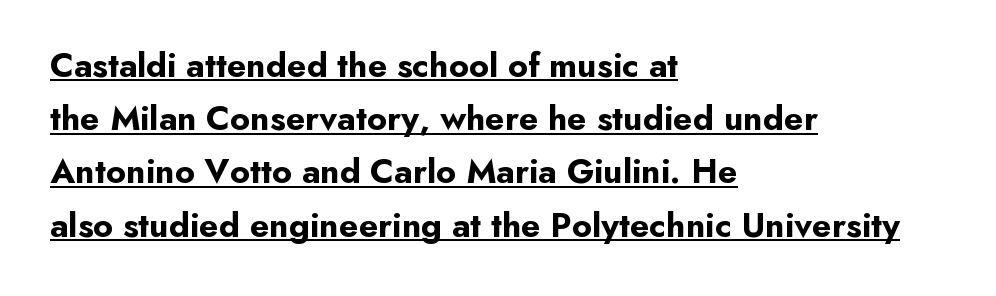
You can tell it's not italic because the verticals are truly vertical. This sample is left-justified, so line endings fall wherever the words run out. Is there much room between lines? A standard amount, neither cramped nor airy. The gaps between neighbouring characters are ordinary and unremarkable. These lines are rendered in a variable-pitch font. What weight is shown? A full bold with thick strokes.
